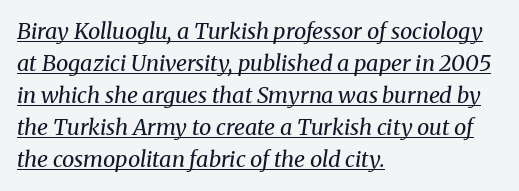
If you drew a ruler down the left edge, every line would touch it. The face used here is rendered with its standard letterfit. Heaviness? Minimal to ordinary, like unemphasized prose. Glance below the letters and you will spot a drawn line. Students, observe: this is what conventionally led text looks like. The lettering tilts uniformly, giving the passage an italic look.
